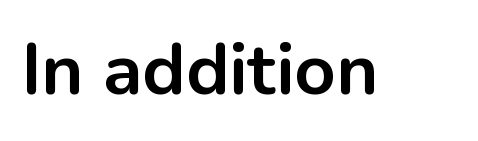
The image shows 72 px bold sans-serif type, upright; set normal letter spacing, not underlined; low stroke contrast and a medium x-height.
